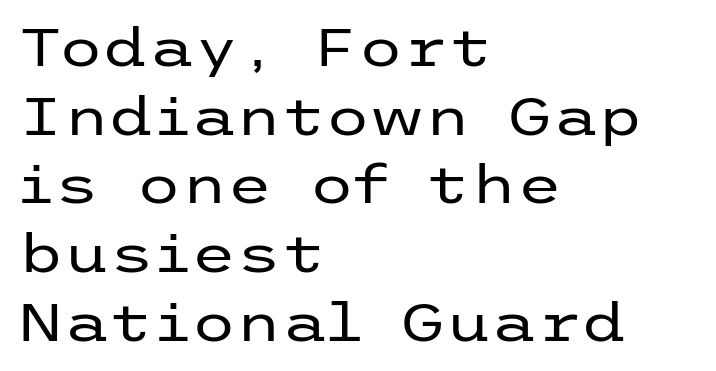
Q: Is the text bold? A: No.
Q: Is the text italic (slanted)? A: No, it is upright.
Q: Is the typeface a serif or a sans-serif typeface? A: Sans-serif.
Q: Is the text underlined? A: No.
Q: How is the paragraph aligned? A: Left-aligned.
Q: Is the spacing between letters normal or unusually wide? A: Normal.
Q: Is the spacing between lines tight, normal or loose? A: Normal.
Q: Width (condensed, normal, or wide)? A: Wide.
Q: Stroke contrast? A: Low.
Q: x-height? A: Medium.
